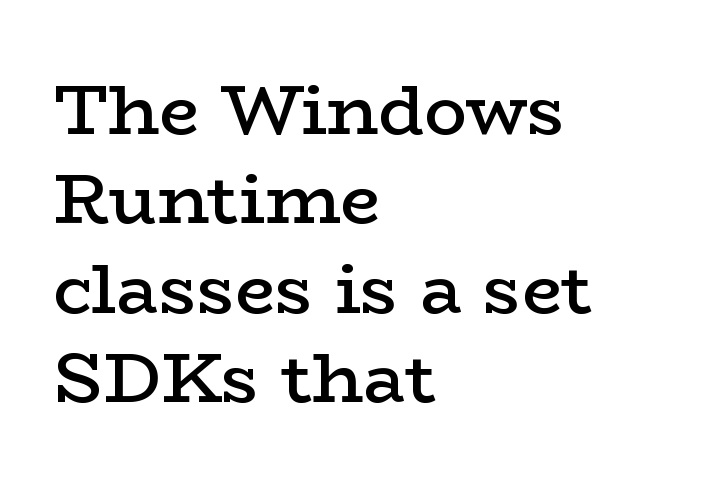
{"serif": "yes", "italic": "no", "bold": "semi", "weight": "semibold", "width": "wide", "stroke_contrast": "low", "x_height": "medium", "monospaced": "no", "underline": "no", "align": "left", "line_spacing": "normal", "line_spacing_ratio": 1.26, "letter_spacing": "normal", "letter_spacing_em": 0.0, "glyph_px": 71}
